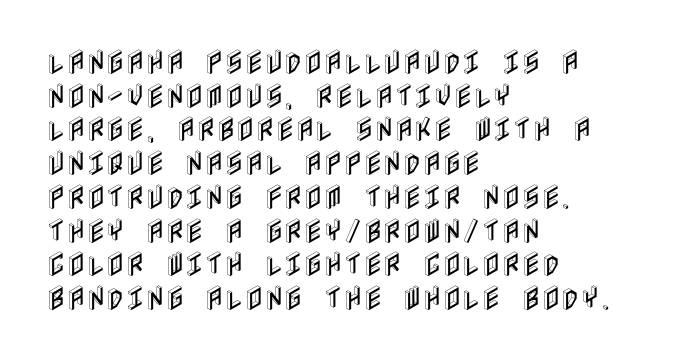
{"italic": "no", "underline": "no", "align": "left", "line_spacing": "normal", "line_spacing_ratio": 1.25, "letter_spacing": "normal", "letter_spacing_em": 0.0, "glyph_px": 27}
